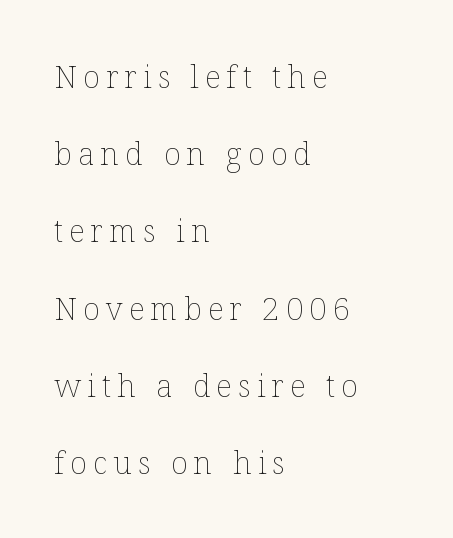
The image shows 31 px thin type, upright; set left-aligned, loose line spacing (2.49x), unusually wide letter spacing (+0.2 em), not underlined; low stroke contrast and a medium x-height.
